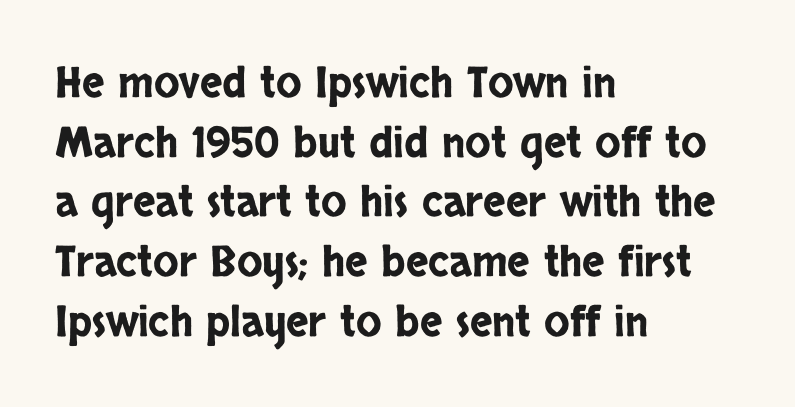
{"serif": "no", "italic": "no", "width": "condensed", "stroke_contrast": "low", "x_height": "large", "monospaced": "no", "underline": "no", "align": "left", "line_spacing": "normal", "line_spacing_ratio": 1.42, "letter_spacing": "normal", "letter_spacing_em": 0.0, "glyph_px": 42}
